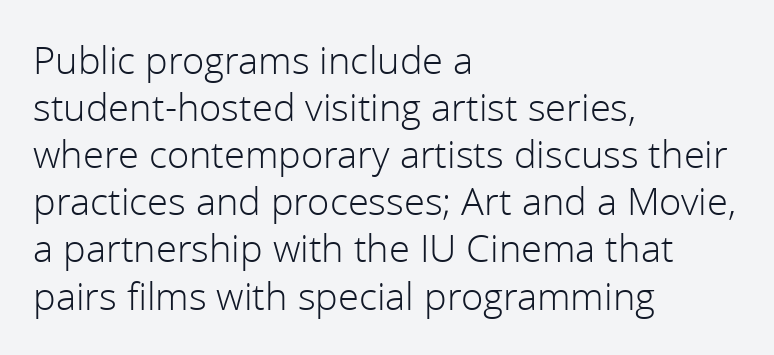
{"serif": "no", "italic": "no", "bold": "no", "weight": "light", "width": "normal", "x_height": "medium", "monospaced": "no", "underline": "no", "align": "left", "line_spacing_ratio": 1.24, "letter_spacing": "normal", "letter_spacing_em": 0.0, "glyph_px": 38}
